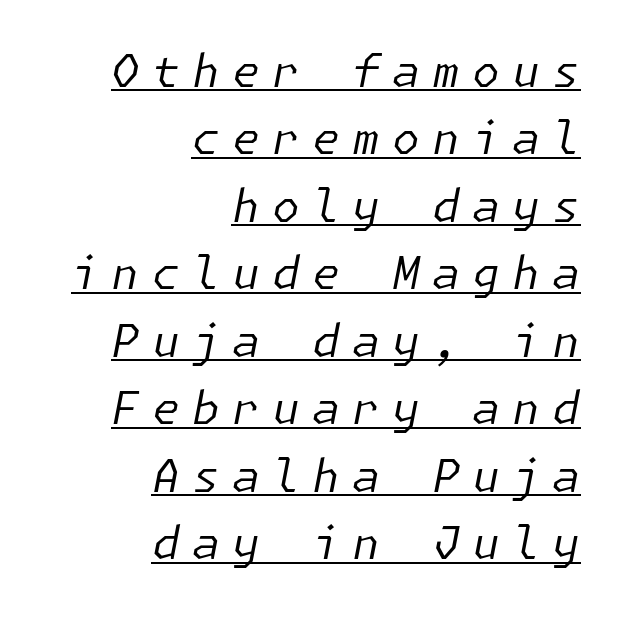
Q: Is the text bold? A: No.
Q: Is the text italic (slanted)? A: Yes, it leans right by about 11 degrees.
Q: Is the text underlined? A: Yes.
Q: How is the paragraph aligned? A: Right-aligned.
Q: Is the spacing between letters normal or unusually wide? A: Unusually wide.
Q: Is the spacing between lines tight, normal or loose? A: Normal.
Q: Width (condensed, normal, or wide)? A: Normal.
Q: Stroke contrast? A: Low.
Q: x-height? A: Medium.
